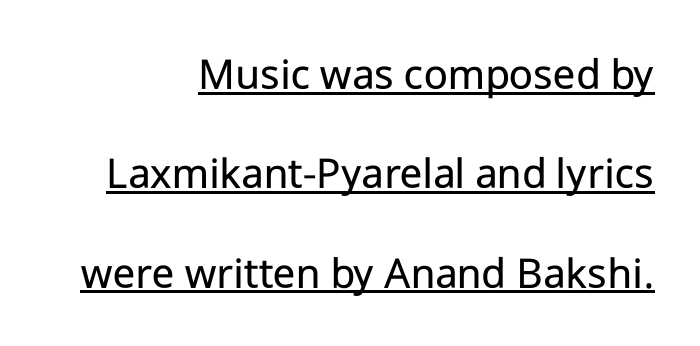
{"serif": "no", "italic": "no", "bold": "no", "weight": "regular", "width": "normal", "stroke_contrast": "low", "x_height": "medium", "monospaced": "no", "underline": "yes", "align": "right", "line_spacing": "loose", "line_spacing_ratio": 2.16, "letter_spacing": "normal", "letter_spacing_em": 0.0, "glyph_px": 46}
